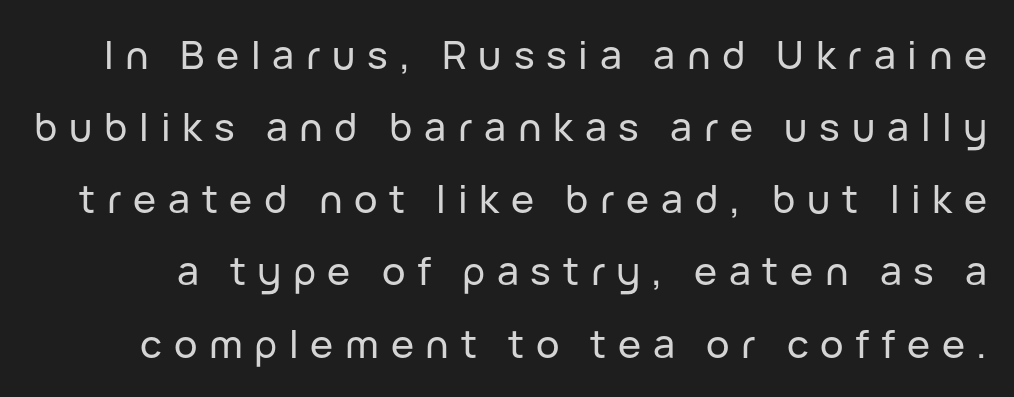
{"serif": "no", "italic": "no", "width": "normal", "stroke_contrast": "low", "x_height": "medium", "monospaced": "no", "underline": "no", "line_spacing_ratio": 1.85, "letter_spacing": "wide", "letter_spacing_em": 0.3, "glyph_px": 39}
